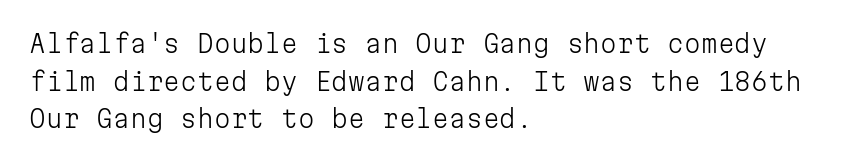
The image shows 24 px text type, upright; set left-aligned, normal line spacing (1.57x), normal letter spacing, not underlined.
